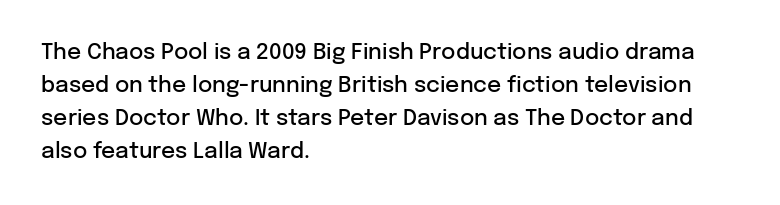
Ascenders rise straight up at ninety degrees. No word sits above an underline. Casual observation: everything's shoved over to the left. Between one letter and the next there's only the usual sliver of space.
